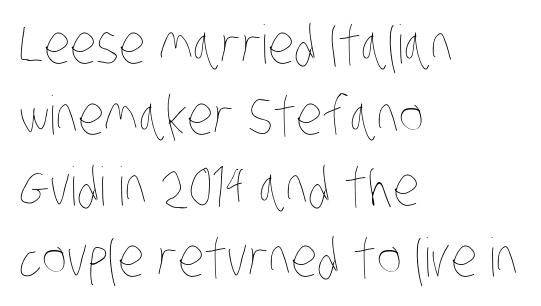
This sample is left-justified, so line endings fall wherever the words run out. Default kerning and tracking; the words read as compact shapes. Heaviness? Minimal to ordinary, like unemphasized prose. A bare baseline throughout the passage. Do the characters align in a grid? No, the font is proportional. Reading down the column, the eye jumps a familiar distance to each next line.
